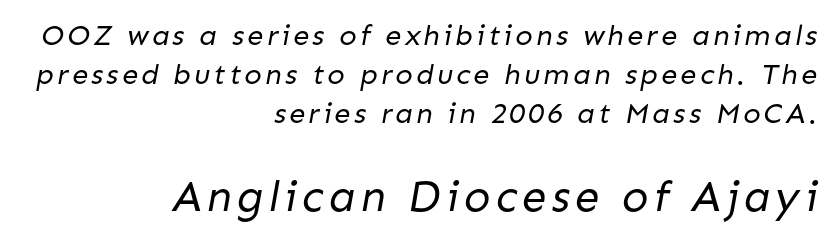
Q: Is the text bold? A: No.
Q: Is the typeface a serif or a sans-serif typeface? A: Sans-serif.
Q: Is the text underlined? A: No.
Q: How is the paragraph aligned? A: Right-aligned.
Q: Is the spacing between lines tight, normal or loose? A: Normal.
Q: Which block of text is set in a larger size, the first (top) or the second (bottom)? A: The second (bottom) one.
Q: Width (condensed, normal, or wide)? A: Normal.
Q: Stroke contrast? A: Low.
Q: x-height? A: Medium.
Q: Monospaced? A: No.
